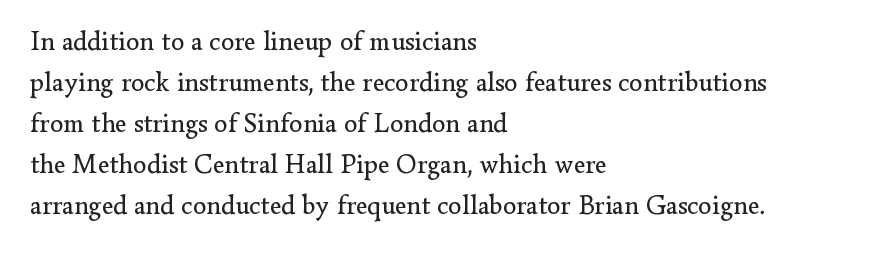
On a weight scale, this lands at 450 or below. The passage shown has conventional tracking throughout. A normal amount of white space separates one row of letters from the next. The rag falls on the right side of this text block.
